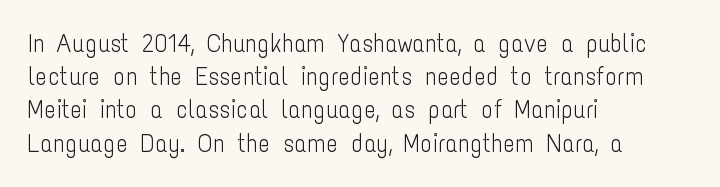
Q: Is the text bold? A: No.
Q: Is the text italic (slanted)? A: No, it is upright.
Q: Is the text underlined? A: No.
Q: How is the paragraph aligned? A: Left-aligned.
Q: Is the spacing between letters normal or unusually wide? A: Normal.
Q: Is the spacing between lines tight, normal or loose? A: Normal.
